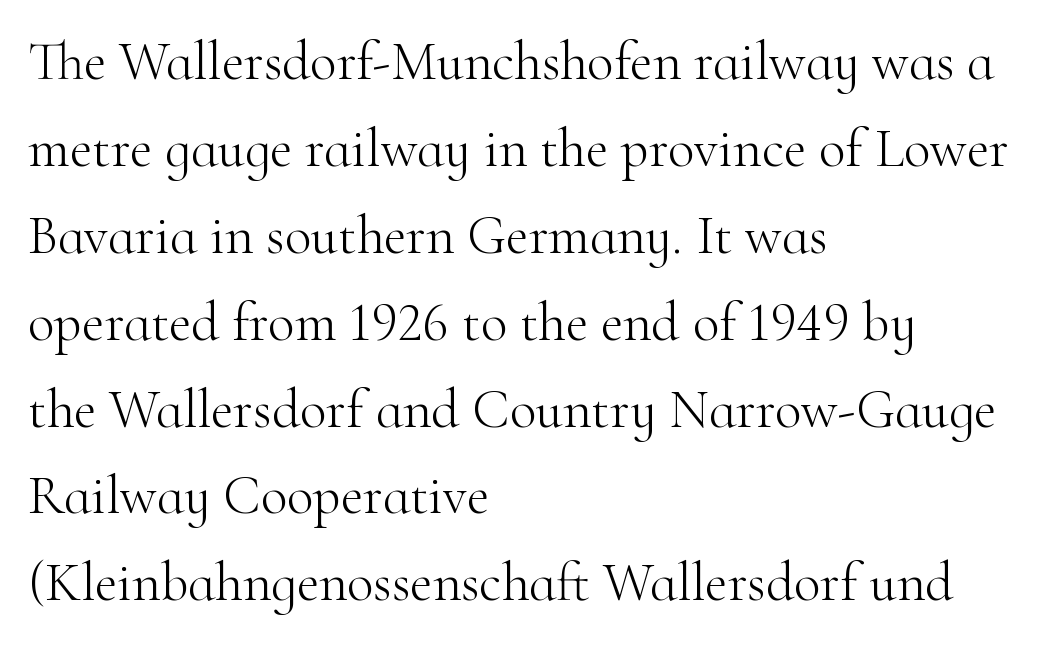
Characters remain perfectly vertical along every line. Is this a fixed-width face? No — the glyphs have proportional, varying widths. The space beneath each line is pristine and unruled. The letters carry serifs — small finishing strokes at the ends of their stems.
